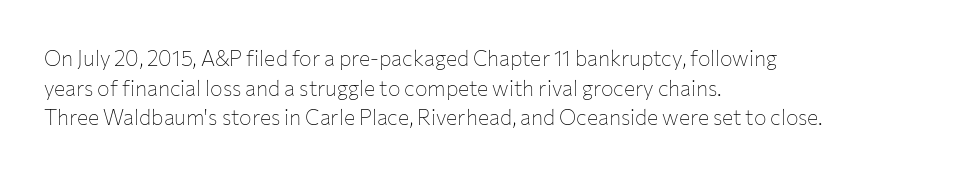
Q: Is the text bold? A: No.
Q: Is the text italic (slanted)? A: No, it is upright.
Q: Is the text underlined? A: No.
Q: How is the paragraph aligned? A: Left-aligned.
Q: Is the spacing between letters normal or unusually wide? A: Normal.
Q: Is the spacing between lines tight, normal or loose? A: Normal.
